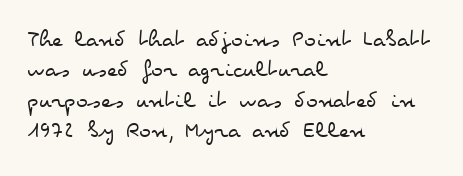
Q: Is the text bold? A: No.
Q: Is the text italic (slanted)? A: No, it is upright.
Q: Is the text underlined? A: No.
Q: How is the paragraph aligned? A: Left-aligned.
Q: Is the spacing between letters normal or unusually wide? A: Normal.
